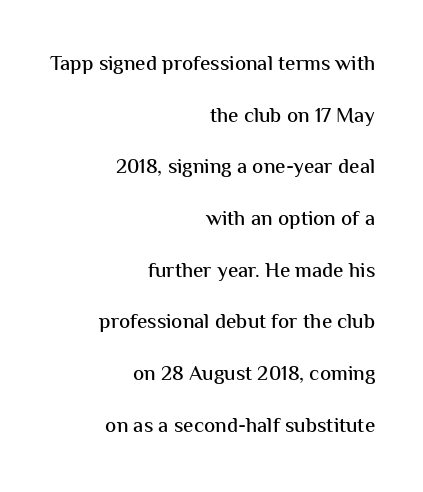
Q: Is the text italic (slanted)? A: No, it is upright.
Q: Is the text underlined? A: No.
Q: How is the paragraph aligned? A: Right-aligned.
Q: Is the spacing between letters normal or unusually wide? A: Normal.
Q: Is the spacing between lines tight, normal or loose? A: Loose.
